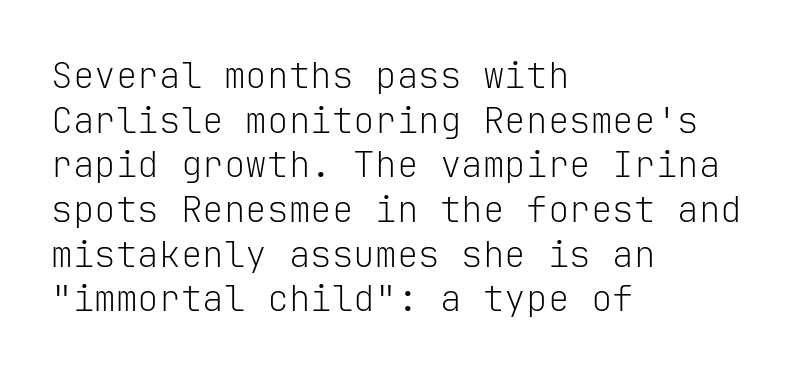
{"serif": "no", "italic": "no", "bold": "no", "weight": "light", "width": "normal", "stroke_contrast": "low", "x_height": "medium", "monospaced": "yes", "underline": "no", "align": "left", "line_spacing_ratio": 1.24, "letter_spacing": "normal", "letter_spacing_em": 0.0, "glyph_px": 36}
